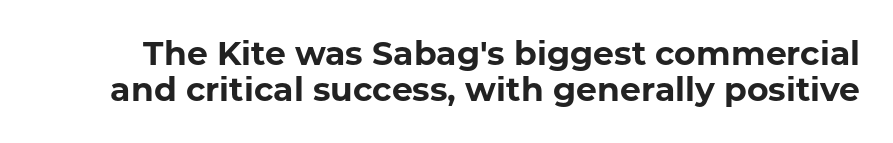
{"serif": "no", "italic": "no", "bold": "yes", "weight": "bold", "width": "normal", "stroke_contrast": "low", "x_height": "medium", "monospaced": "no", "underline": "no", "line_spacing": "tight", "line_spacing_ratio": 1.08, "letter_spacing": "normal", "letter_spacing_em": 0.0, "glyph_px": 33}
